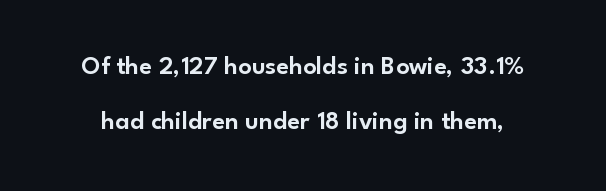
The image shows 26 px text type, upright; set loose line spacing (2.13x), normal letter spacing, not underlined.
